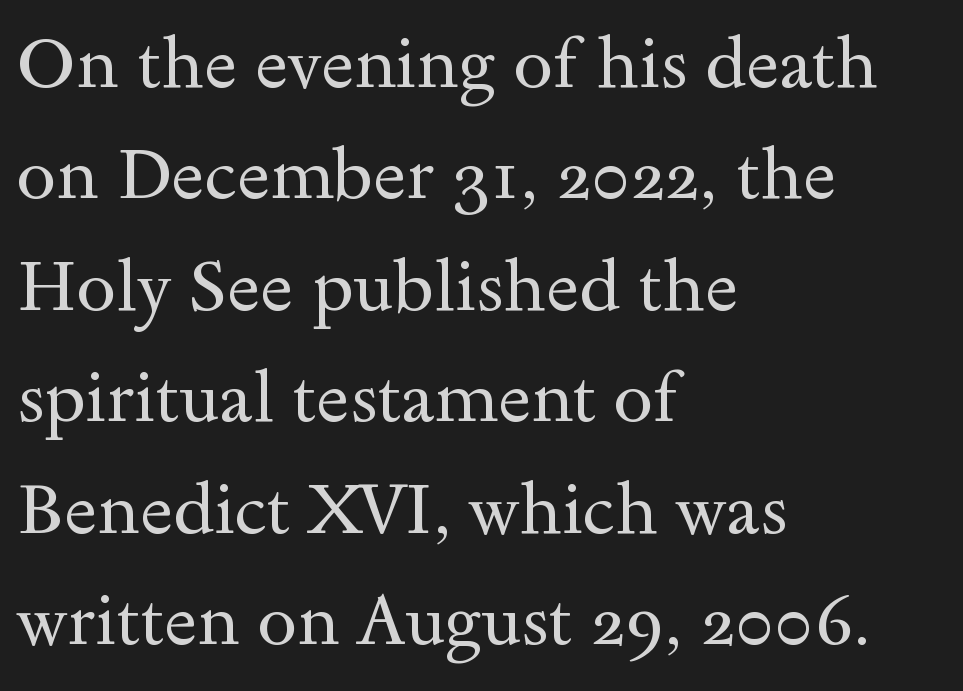
Q: Is the text bold? A: No.
Q: Is the text italic (slanted)? A: No, it is upright.
Q: Is the typeface a serif or a sans-serif typeface? A: Serif.
Q: Is the text underlined? A: No.
Q: How is the paragraph aligned? A: Left-aligned.
Q: Is the spacing between letters normal or unusually wide? A: Normal.
Q: Is the spacing between lines tight, normal or loose? A: Normal.
Q: Width (condensed, normal, or wide)? A: Wide.
Q: x-height? A: Small.
Q: Monospaced? A: No.
